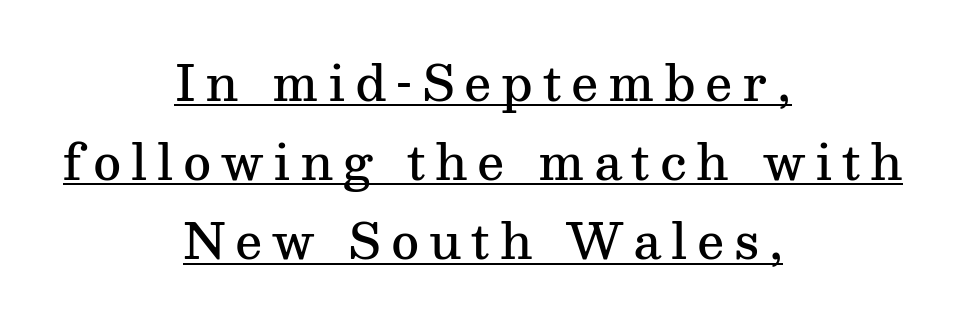
{"serif": "yes", "italic": "no", "bold": "semi", "weight": "semibold", "width": "normal", "stroke_contrast": "medium", "x_height": "medium", "monospaced": "no", "underline": "yes", "align": "center", "line_spacing": "normal", "line_spacing_ratio": 1.65, "letter_spacing": "wide", "letter_spacing_em": 0.2, "glyph_px": 48}
